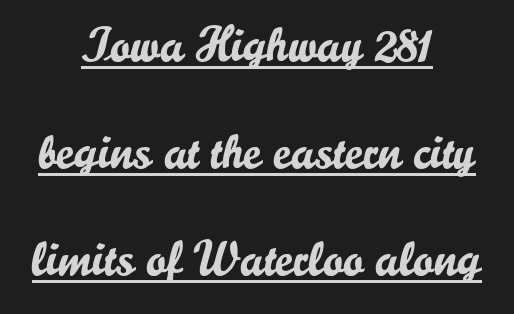
The image shows 49 px sans-serif type; set centered, loose line spacing (2.18x), normal letter spacing, underlined; low stroke contrast and a small x-height.
